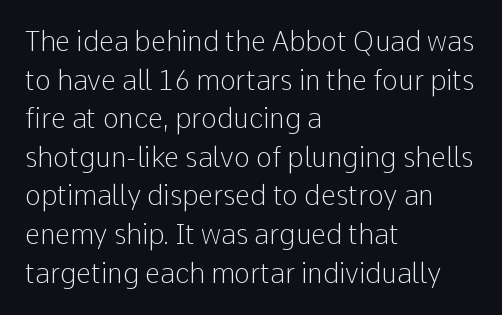
Stroke thickness stays within the range of a standard reading face or lighter. Notice how descenders clear the ascenders below comfortably — that's standard leading. There is no visible air inserted between adjacent glyphs. Casual observation: everything's shoved over to the left. The specimen omits any rule beneath the text block's lines. The letters stand straight up with perfectly vertical stems.
